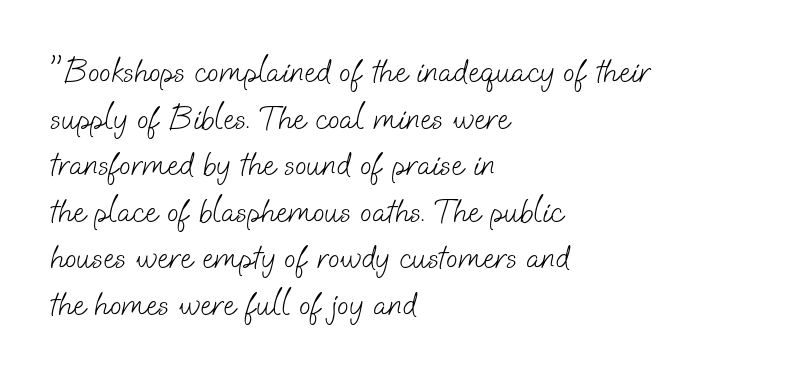
{"serif": "no", "bold": "no", "weight": "light", "width": "normal", "stroke_contrast": "low", "x_height": "small", "monospaced": "no", "underline": "no", "align": "left", "line_spacing": "normal", "line_spacing_ratio": 1.37, "letter_spacing": "normal", "letter_spacing_em": 0.0, "glyph_px": 34}
